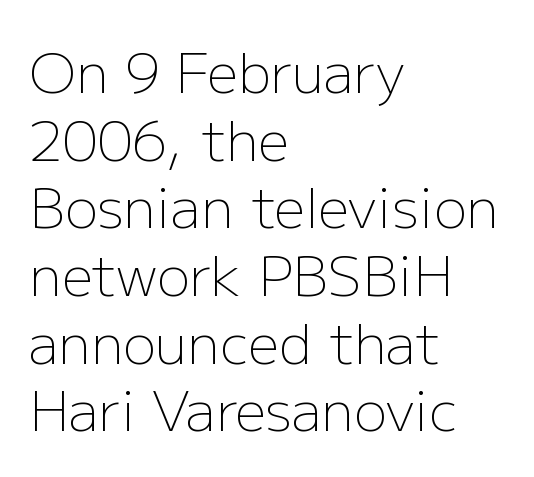
Q: Is the text bold? A: No.
Q: Is the text italic (slanted)? A: No, it is upright.
Q: Is the typeface a serif or a sans-serif typeface? A: Sans-serif.
Q: Is the text underlined? A: No.
Q: How is the paragraph aligned? A: Left-aligned.
Q: Is the spacing between letters normal or unusually wide? A: Normal.
Q: Width (condensed, normal, or wide)? A: Normal.
Q: Stroke contrast? A: Low.
Q: x-height? A: Medium.
Q: Monospaced? A: No.
